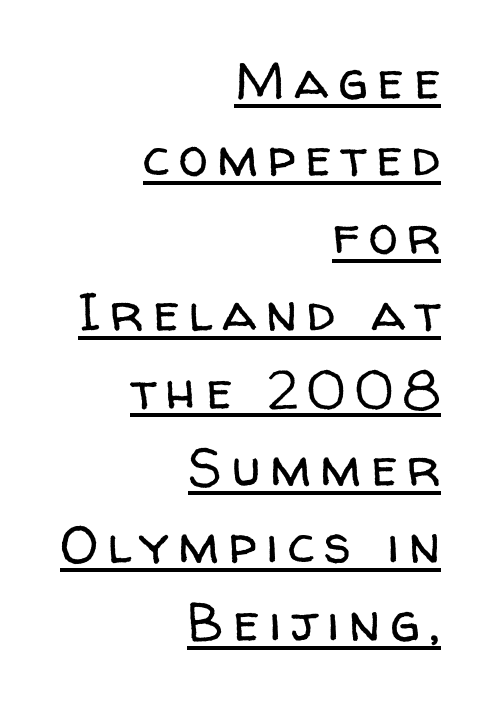
{"serif": "no", "italic": "no", "bold": "no", "weight": "regular", "width": "normal", "stroke_contrast": "low", "x_height": "medium", "monospaced": "no", "underline": "yes", "align": "right", "line_spacing": "normal", "line_spacing_ratio": 1.46, "glyph_px": 53}
